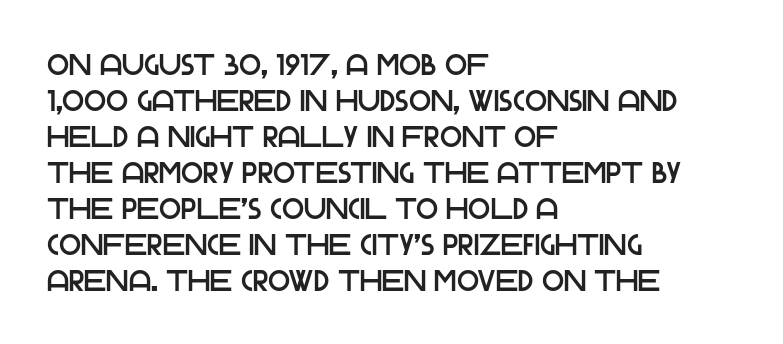
The image shows 29 px sans-serif type, upright; set left-aligned, line spacing 1.24x, normal letter spacing, not underlined; low stroke contrast and a large x-height.
